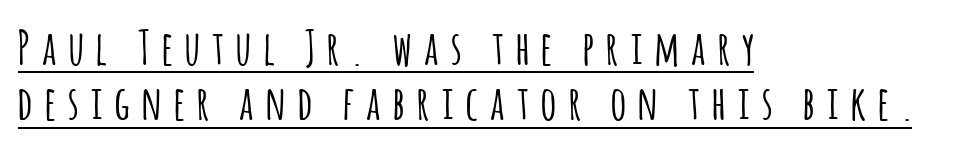
{"serif": "no", "italic": "no", "width": "condensed", "stroke_contrast": "low", "x_height": "large", "monospaced": "no", "underline": "yes", "align": "left", "line_spacing_ratio": 1.18, "letter_spacing": "wide", "letter_spacing_em": 0.27, "glyph_px": 47}
